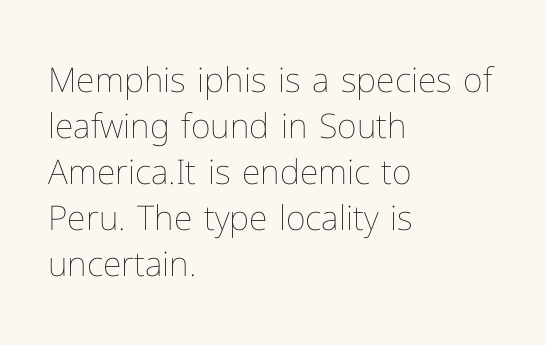
{"italic": "no", "bold": "no", "weight": "thin", "width": "normal", "stroke_contrast": "low", "x_height": "medium", "monospaced": "no", "underline": "no", "align": "left", "line_spacing": "normal", "line_spacing_ratio": 1.35, "letter_spacing": "normal", "letter_spacing_em": 0.0, "glyph_px": 34}
